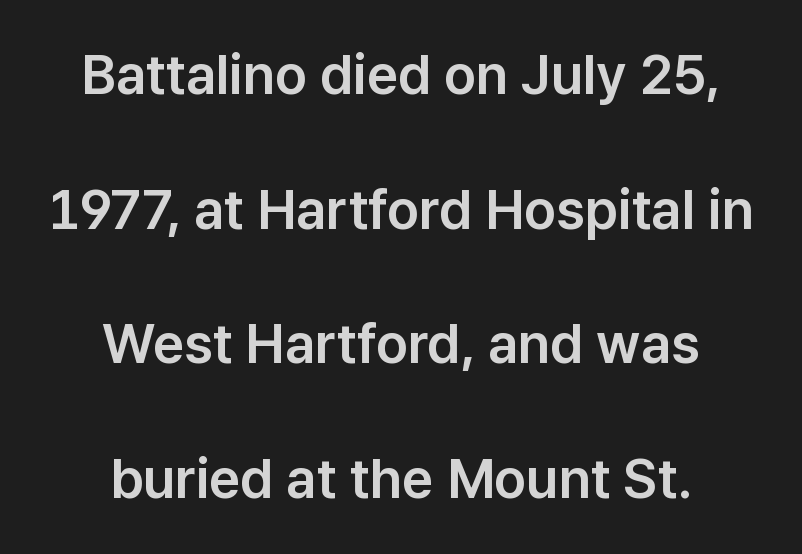
The image shows 55 px sans-serif type, upright; set centered, loose line spacing (2.45x), normal letter spacing, not underlined; low stroke contrast and a medium x-height.
